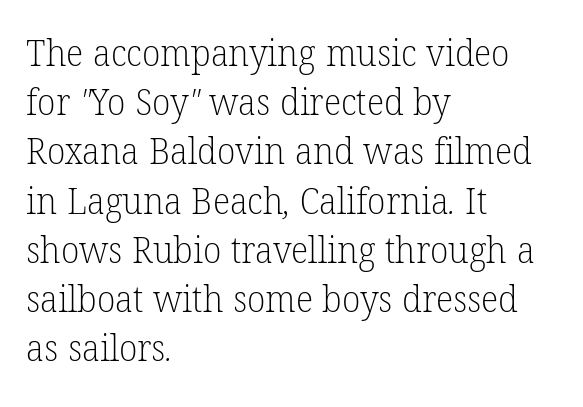
The image shows 37 px light serif type; set left-aligned, normal line spacing (1.33x), normal letter spacing, not underlined; low stroke contrast and a medium x-height.
